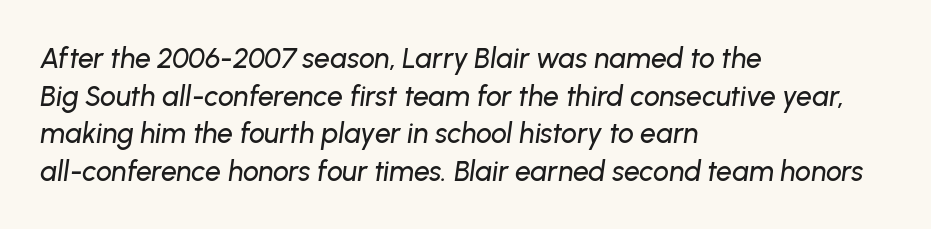
The image shows 28 px text type, italic (leaning right); set left-aligned, normal line spacing (1.34x), normal letter spacing, not underlined; low stroke contrast and a medium x-height.
